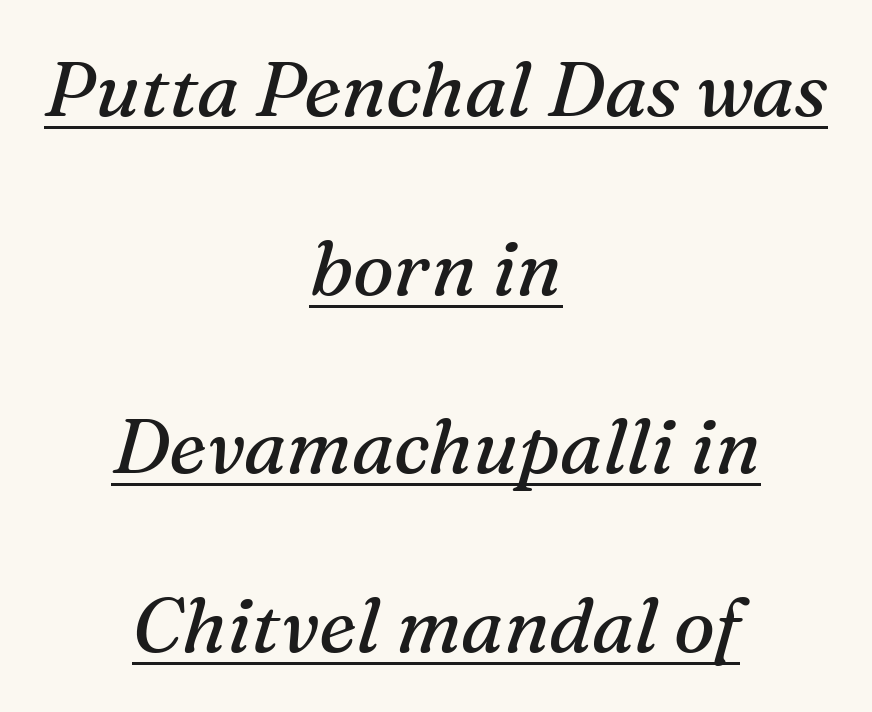
Q: Is the text bold? A: No.
Q: Is the text italic (slanted)? A: Yes, it leans right by about 16 degrees.
Q: Is the typeface a serif or a sans-serif typeface? A: Serif.
Q: Is the text underlined? A: Yes.
Q: How is the paragraph aligned? A: Centered.
Q: Is the spacing between letters normal or unusually wide? A: Normal.
Q: Is the spacing between lines tight, normal or loose? A: Loose.
Q: Width (condensed, normal, or wide)? A: Normal.
Q: Stroke contrast? A: Medium.
Q: x-height? A: Medium.
Q: Monospaced? A: No.
